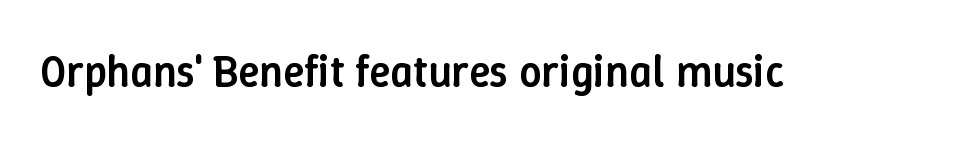
{"italic": "no", "bold": "semi", "weight": "semibold", "width": "normal", "stroke_contrast": "low", "x_height": "medium", "monospaced": "no", "underline": "no", "letter_spacing": "normal", "letter_spacing_em": 0.0, "glyph_px": 44}
